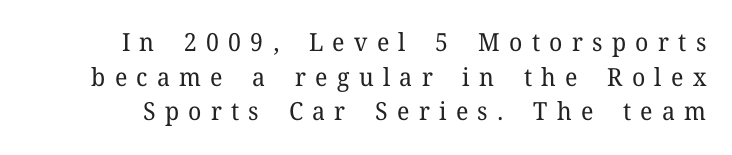
{"italic": "no", "bold": "no", "underline": "no", "line_spacing": "normal", "line_spacing_ratio": 1.39, "letter_spacing": "wide", "letter_spacing_em": 0.37, "glyph_px": 25}
